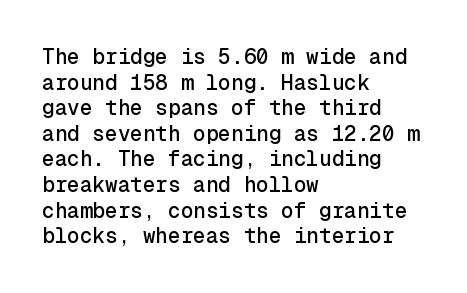
The image shows 21 px text type, upright; set left-aligned, line spacing 1.22x, normal letter spacing, not underlined.
